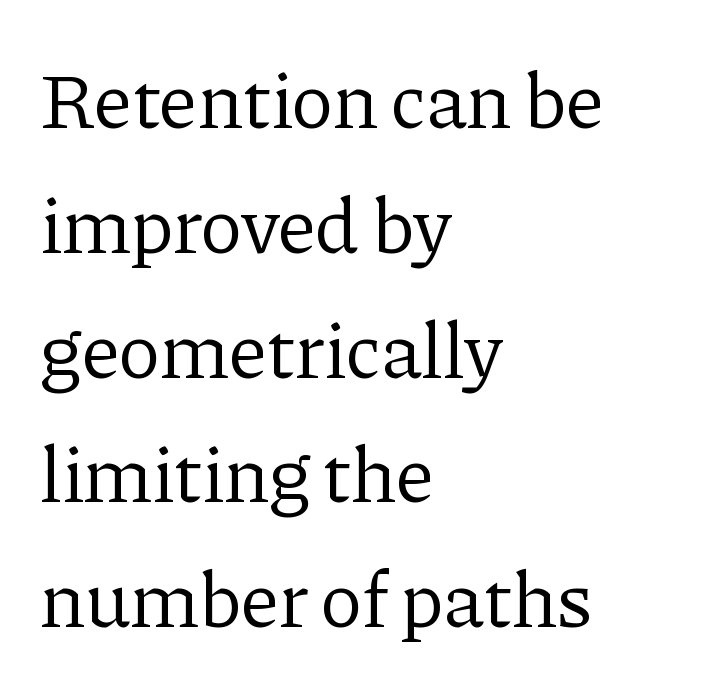
{"serif": "yes", "italic": "no", "bold": "no", "weight": "regular", "width": "normal", "stroke_contrast": "low", "x_height": "medium", "monospaced": "no", "underline": "no", "align": "left", "line_spacing": "normal", "line_spacing_ratio": 1.58, "letter_spacing": "normal", "letter_spacing_em": 0.0, "glyph_px": 79}
